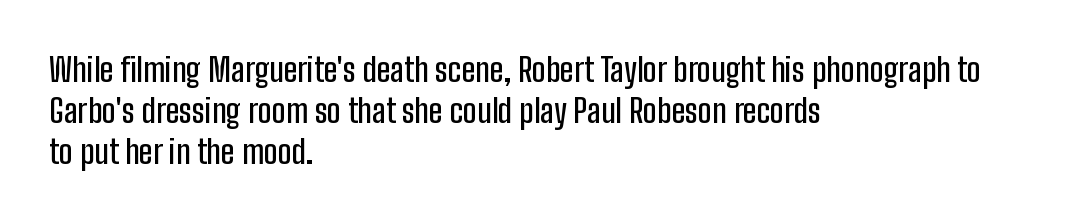
Q: Is the text italic (slanted)? A: No, it is upright.
Q: Is the typeface a serif or a sans-serif typeface? A: Sans-serif.
Q: Is the text underlined? A: No.
Q: How is the paragraph aligned? A: Left-aligned.
Q: Is the spacing between letters normal or unusually wide? A: Normal.
Q: Is the spacing between lines tight, normal or loose? A: Normal.
Q: Width (condensed, normal, or wide)? A: Condensed.
Q: Stroke contrast? A: Low.
Q: x-height? A: Medium.
Q: Monospaced? A: No.
